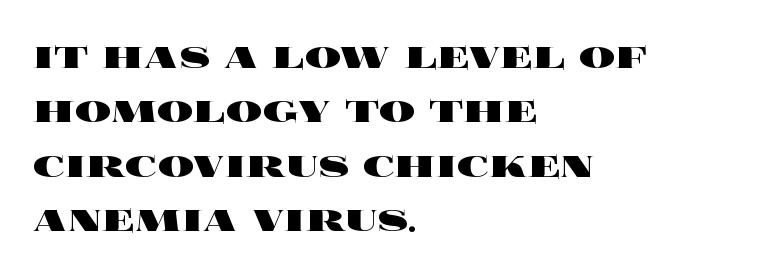
Compared with typical body copy, the letter spacing here is the same. Do the letters lean? They stand straight. Typeset ragged right — the left edge is the straight one. You'd pick this weight for a headline — it's a proper bold. The rendering uses natural spacing where letterforms have individual widths.
